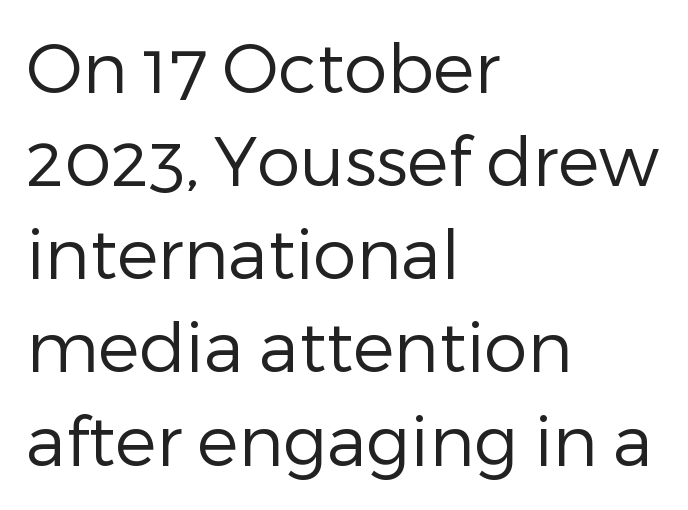
{"serif": "no", "italic": "no", "bold": "no", "weight": "regular", "width": "normal", "stroke_contrast": "low", "x_height": "medium", "monospaced": "no", "underline": "no", "align": "left", "line_spacing": "normal", "line_spacing_ratio": 1.35, "letter_spacing": "normal", "letter_spacing_em": 0.0, "glyph_px": 69}
